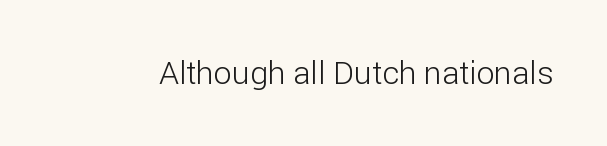
{"serif": "no", "italic": "no", "bold": "no", "weight": "light", "width": "normal", "stroke_contrast": "low", "x_height": "medium", "monospaced": "no", "underline": "no", "letter_spacing": "normal", "letter_spacing_em": 0.0, "glyph_px": 32}
